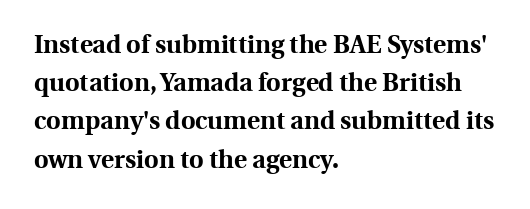
Q: Is the text bold? A: Yes.
Q: Is the text italic (slanted)? A: No, it is upright.
Q: Is the text underlined? A: No.
Q: How is the paragraph aligned? A: Left-aligned.
Q: Is the spacing between letters normal or unusually wide? A: Normal.
Q: Is the spacing between lines tight, normal or loose? A: Normal.
